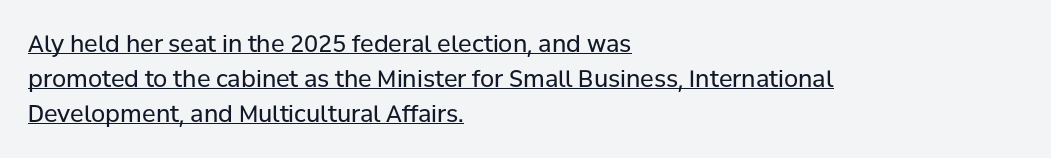
The lines sit at an ordinary, default distance from one another. Nothing heavy about these letters — not bold at all. Notice how the passage keeps a crisp vertical edge on the left only. Is there any slant? The stems are plumb.
